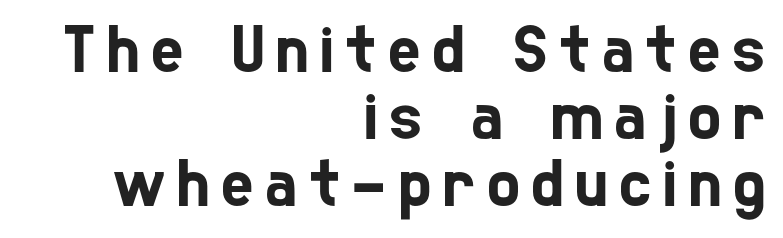
These lines are rendered in a variable-pitch font. The rendering anchors every line to the right-hand side. Typographically, this falls in the sans-serif category. The space beneath each line is pristine and unruled.
